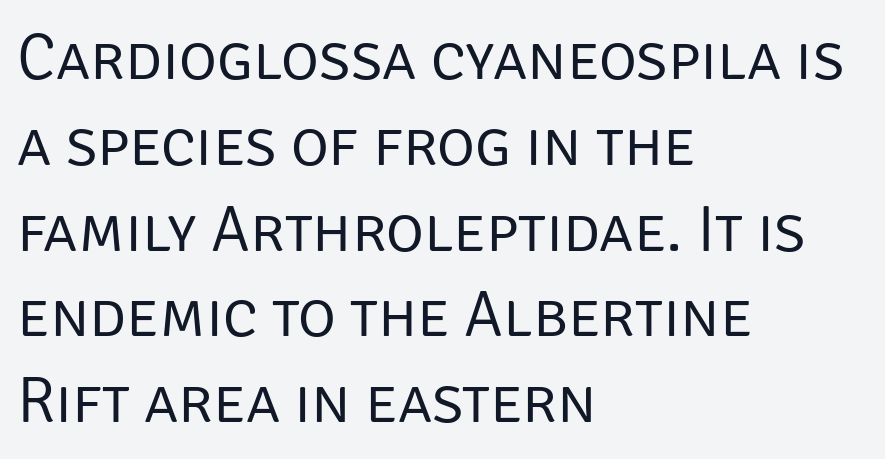
These lines sit exactly where default settings would place them. If you drew a line through each stem, it would be perfectly vertical. Character widths vary here, with narrow letters taking less room than wide ones. These glyphs show unthickened strokes, regular width or finer. Letters rest on an invisible, unmarked baseline. Caption: multi-line text, flush left, ragged right.
